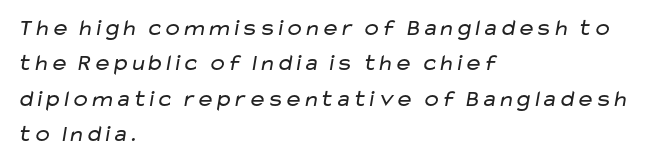
Q: Is the text bold? A: No.
Q: Is the text underlined? A: No.
Q: How is the paragraph aligned? A: Left-aligned.
Q: Is the spacing between letters normal or unusually wide? A: Normal.
Q: Is the spacing between lines tight, normal or loose? A: Normal.
